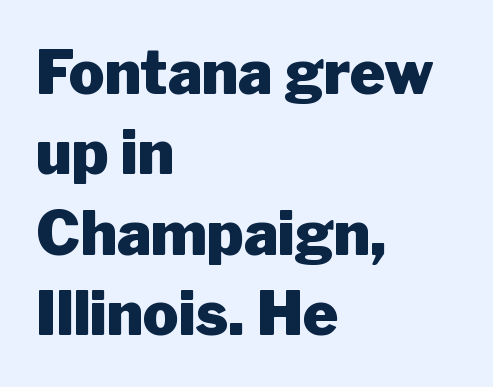
The image shows 60 px heavy sans-serif type, upright; set left-aligned, normal line spacing (1.34x), normal letter spacing, not underlined; low stroke contrast and a medium x-height.
